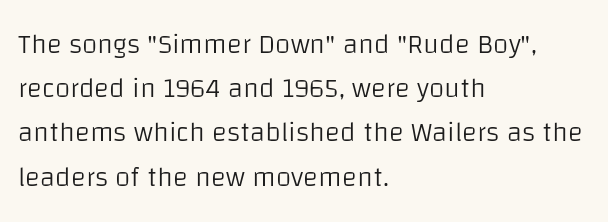
{"serif": "no", "italic": "no", "bold": "no", "weight": "light", "width": "normal", "stroke_contrast": "low", "x_height": "large", "monospaced": "no", "underline": "no", "align": "left", "line_spacing": "normal", "line_spacing_ratio": 1.58, "letter_spacing": "normal", "letter_spacing_em": 0.0, "glyph_px": 28}
